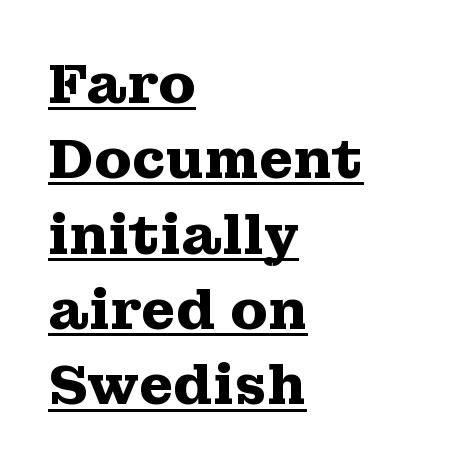
{"serif": "yes", "italic": "no", "bold": "yes", "weight": "heavy", "width": "wide", "stroke_contrast": "medium", "x_height": "medium", "monospaced": "no", "underline": "yes", "align": "left", "line_spacing": "normal", "line_spacing_ratio": 1.37, "letter_spacing": "normal", "letter_spacing_em": 0.0, "glyph_px": 55}
